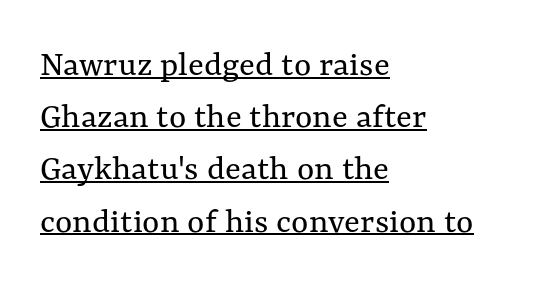
The image shows 37 px regular-weight type, upright; set left-aligned, normal line spacing (1.41x), normal letter spacing, underlined; medium stroke contrast and a medium x-height.
